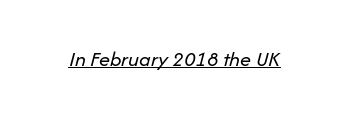
{"italic": "yes", "lean": "right", "slant_degrees": 14, "bold": "no", "underline": "yes", "letter_spacing": "normal", "letter_spacing_em": 0.0, "glyph_px": 22}
